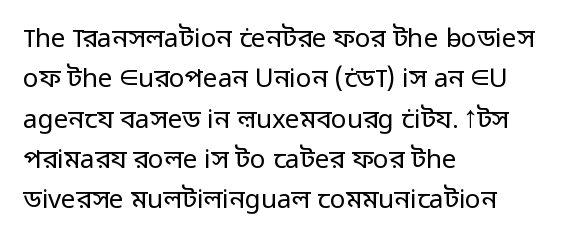
Check the space under the baseline: it is left empty. The type sits square on the baseline with zero lean. Line spacing here is normal. Casual observation: everything's shoved over to the left. Honestly, the letter spacing is just normal — you wouldn't notice it.
